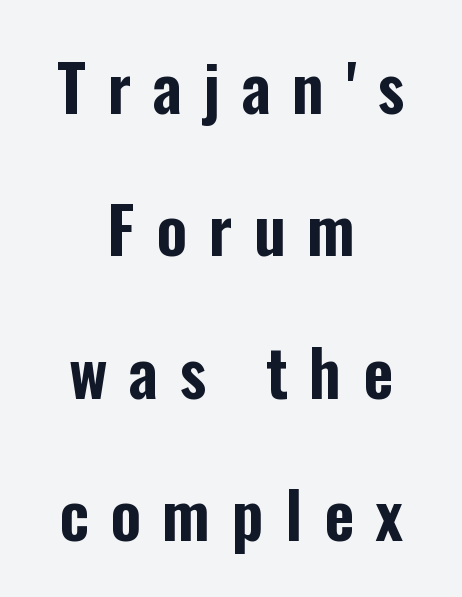
A typesetter would mark this as roman, not italic. The rag falls on both sides of this text block equally. You can tell from the bare stems that sans-serif type was used. The rendering uses a large line-height, opening up the rows. The space beneath each line is pristine and unruled.
